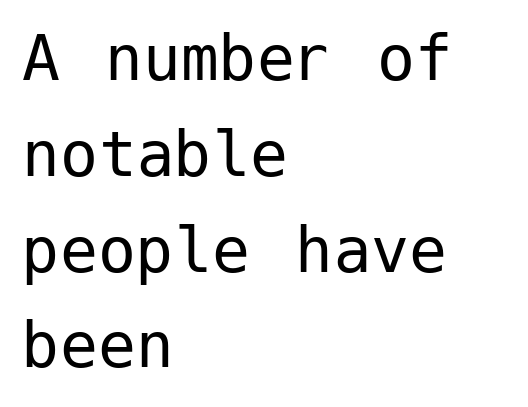
The image shows 76 px regular-weight sans-serif type, upright; set left-aligned, normal line spacing (1.26x), normal letter spacing, not underlined; low stroke contrast and a medium x-height.
